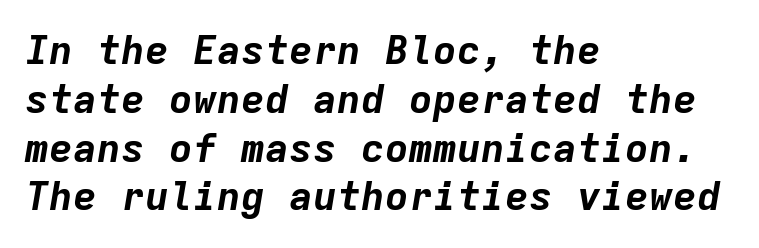
The image shows 40 px bold type, italic (leaning right), monospaced; set left-aligned, line spacing 1.22x, normal letter spacing, not underlined; low stroke contrast and a medium x-height.
